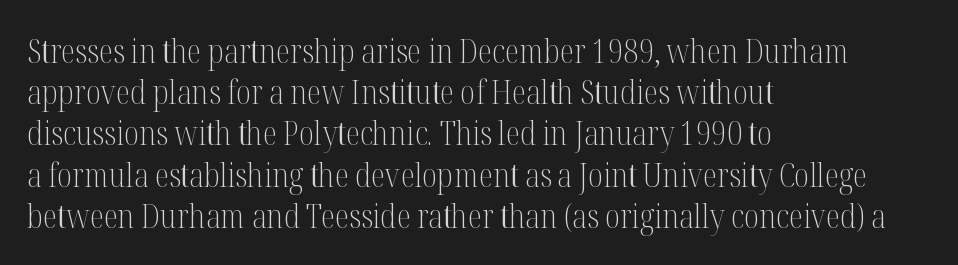
{"serif": "yes", "italic": "no", "bold": "no", "weight": "light", "width": "condensed", "stroke_contrast": "medium", "x_height": "medium", "monospaced": "no", "underline": "no", "align": "left", "line_spacing": "normal", "line_spacing_ratio": 1.25, "letter_spacing": "normal", "letter_spacing_em": 0.0, "glyph_px": 33}
